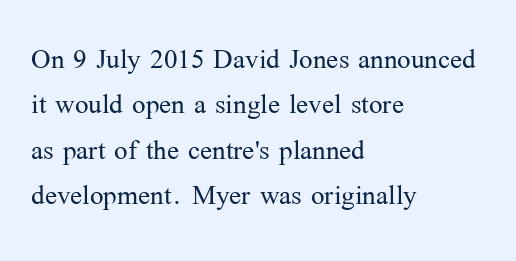
Small tapered or slab feet sit at the stroke ends, so this counts as serif. Words appear dense and cohesive because spacing is normal. Italic: no, the glyphs are upright roman. Regular leading. The font sits on the lighter half of the weight spectrum, regular included.
